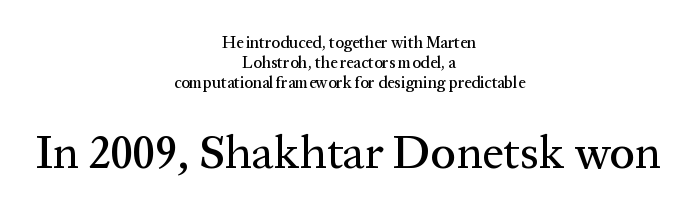
{"serif": "yes", "italic": "no", "width": "normal", "stroke_contrast": "medium", "x_height": "medium", "monospaced": "no", "underline": "no", "align": "center", "line_spacing_ratio": 1.24, "letter_spacing": "normal", "letter_spacing_em": 0.0, "larger_block": "second", "size_ratio": 2.94, "glyph_px": 47}
